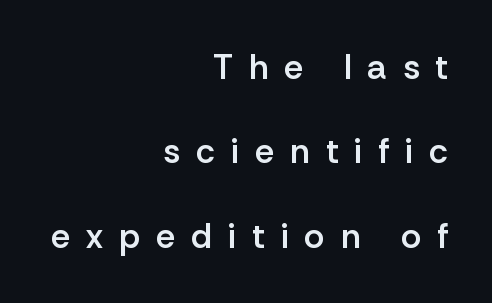
Between one letter and the next there's a generous, obvious gap. How heavy is the stroke? Medium-heavy — a semibold, shy of bold. Grotesque or geometric, the face here clearly has no serifs. Does the copy run flush right? Yes — the right margin is perfectly even. Is this a fixed-width face? No — the glyphs have proportional, varying widths. Rows of type keep a wide berth in the vertical direction.
